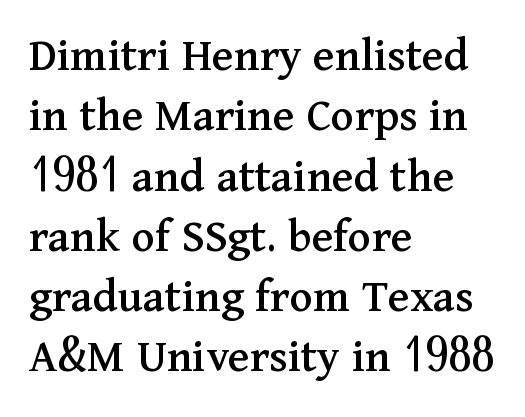
Does the lettering tilt? It doesn't — this is upright. Rule under the text: the space is simply empty. Words appear dense and cohesive because spacing is normal. Stroke terminals: seriffed.
